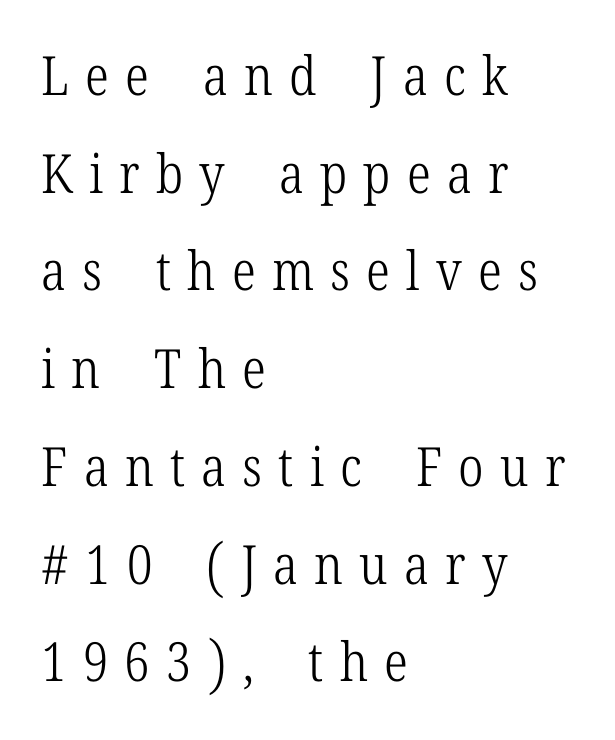
The letters stand upright; this is a roman face. This sample uses a serif face. The typesetting does not lean heavy: it is not bold. Rule under the text: the space is simply empty. Loose tracking; the words dissolve into strings of separated letters.
